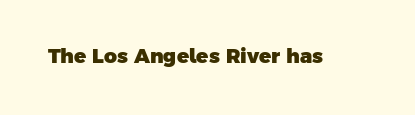
Q: Is the text bold? A: Yes.
Q: Is the text underlined? A: No.
Q: Is the spacing between letters normal or unusually wide? A: Normal.
